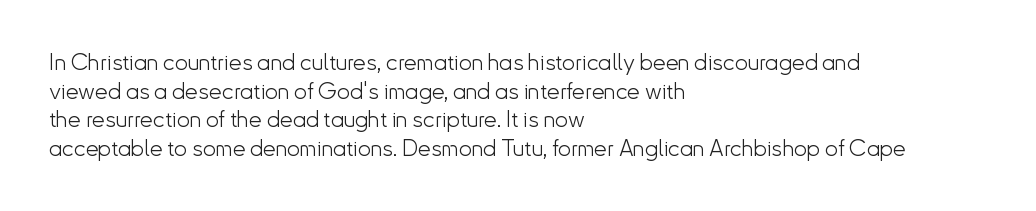
{"italic": "no", "bold": "no", "underline": "no", "align": "left", "line_spacing_ratio": 1.24, "letter_spacing": "normal", "letter_spacing_em": 0.0, "glyph_px": 23}
